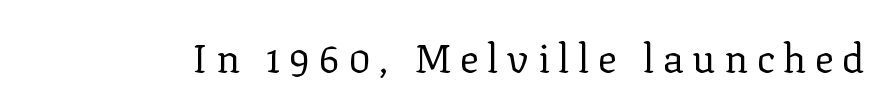
The image shows 40 px regular-weight serif type, upright; set unusually wide letter spacing (+0.21 em), not underlined; low stroke contrast and a medium x-height.
